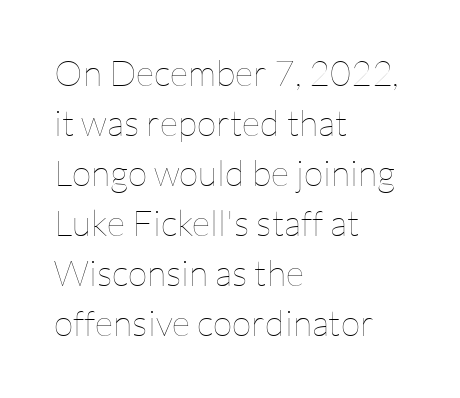
The gaps between neighbouring characters are ordinary and unremarkable. The lines are quadded left. Baseline-to-baseline distance is the conventional proportion of letter height. The specimen reads as upright at a glance. The specimen omits any rule beneath the text block's lines.
